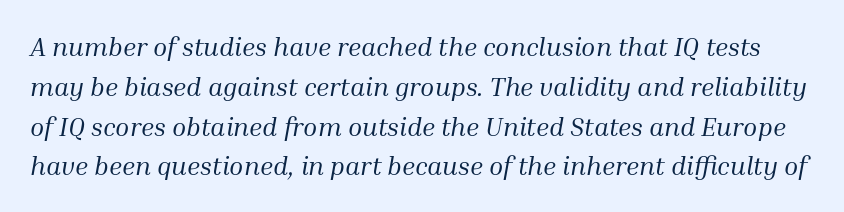
The image shows 26 px text type, italic (leaning right); set normal line spacing (1.53x), normal letter spacing, not underlined.
